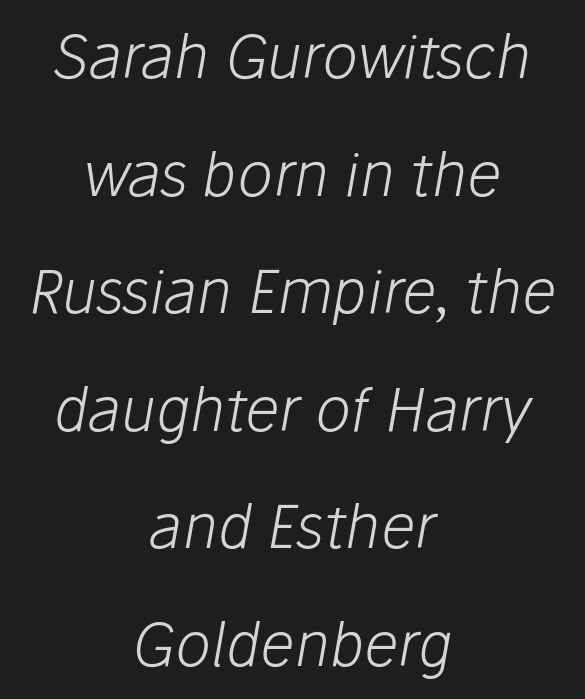
The image shows 60 px light type, italic (leaning right); set centered, loose line spacing (1.96x), normal letter spacing, not underlined; low stroke contrast and a medium x-height.
